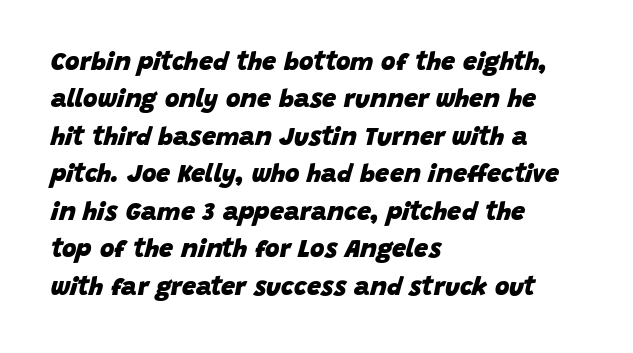
{"italic": "yes", "lean": "right", "slant_degrees": 15, "bold": "yes", "underline": "no", "align": "left", "line_spacing": "normal", "line_spacing_ratio": 1.5, "letter_spacing": "normal", "letter_spacing_em": 0.0, "glyph_px": 25}
